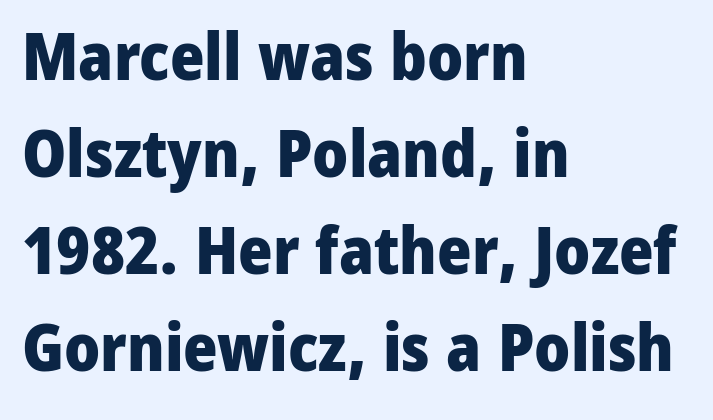
{"serif": "no", "italic": "no", "bold": "yes", "weight": "heavy", "width": "normal", "stroke_contrast": "low", "x_height": "medium", "monospaced": "no", "underline": "no", "align": "left", "line_spacing": "normal", "line_spacing_ratio": 1.47, "letter_spacing": "normal", "letter_spacing_em": 0.0, "glyph_px": 66}
